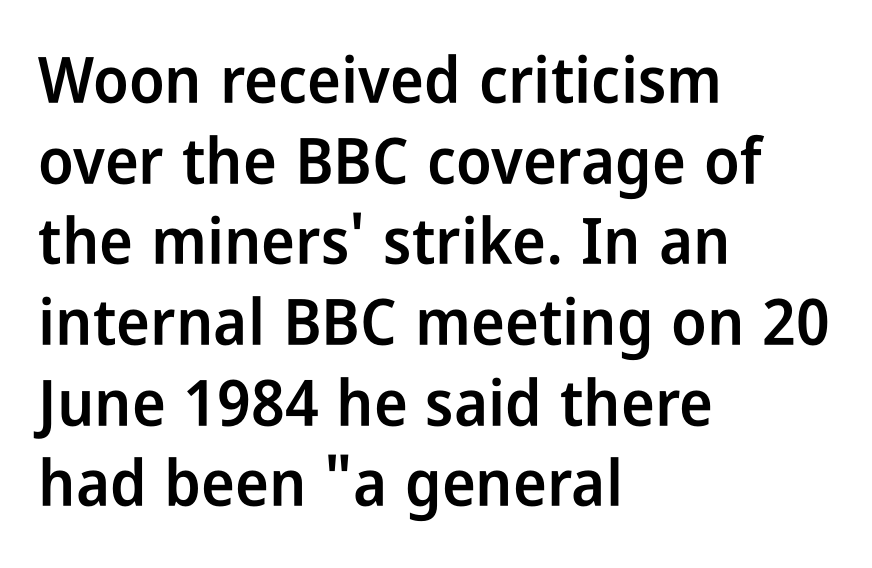
Q: Is the text bold? A: Semi-bold.
Q: Is the text italic (slanted)? A: No, it is upright.
Q: Is the typeface a serif or a sans-serif typeface? A: Sans-serif.
Q: Is the text underlined? A: No.
Q: How is the paragraph aligned? A: Left-aligned.
Q: Is the spacing between letters normal or unusually wide? A: Normal.
Q: Is the spacing between lines tight, normal or loose? A: Normal.
Q: Width (condensed, normal, or wide)? A: Condensed.
Q: Stroke contrast? A: Low.
Q: x-height? A: Medium.
Q: Monospaced? A: No.
